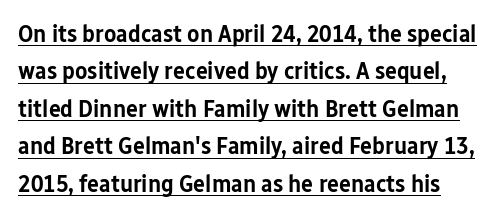
The letters stand upright; this is a roman face. This sample carries an underscore along the baseline area. The leading is moderate, giving the passage an even texture. How heavy is the stroke? Medium-heavy — a semibold, shy of bold. Glyph-to-glyph distance matches everyday printed text.
